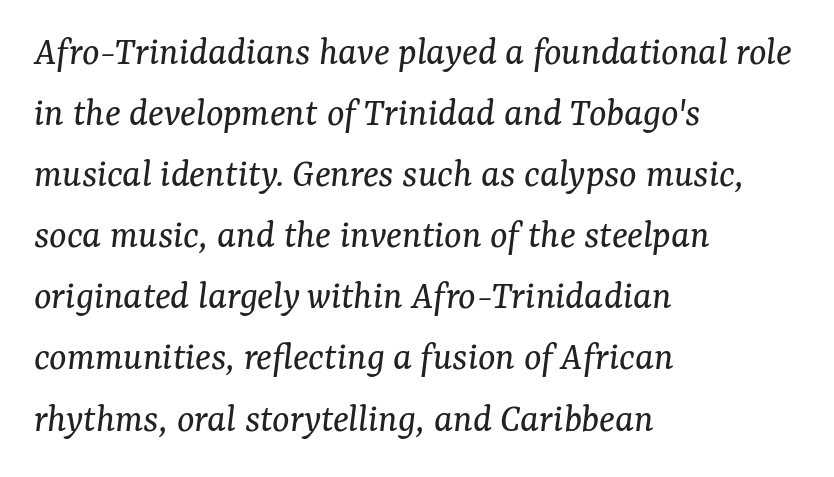
The image shows 41 px regular-weight serif type, italic (leaning right); set left-aligned, normal line spacing (1.49x), normal letter spacing, not underlined; medium stroke contrast and a medium x-height.
